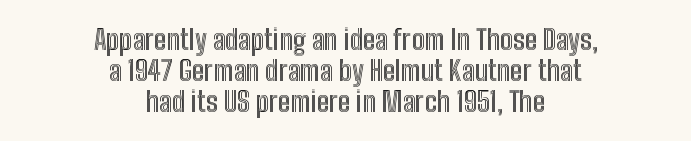
{"italic": "no", "width": "condensed", "x_height": "medium", "monospaced": "no", "underline": "no", "align": "center", "line_spacing": "tight", "line_spacing_ratio": 1.11, "letter_spacing": "normal", "letter_spacing_em": 0.0, "glyph_px": 28}
